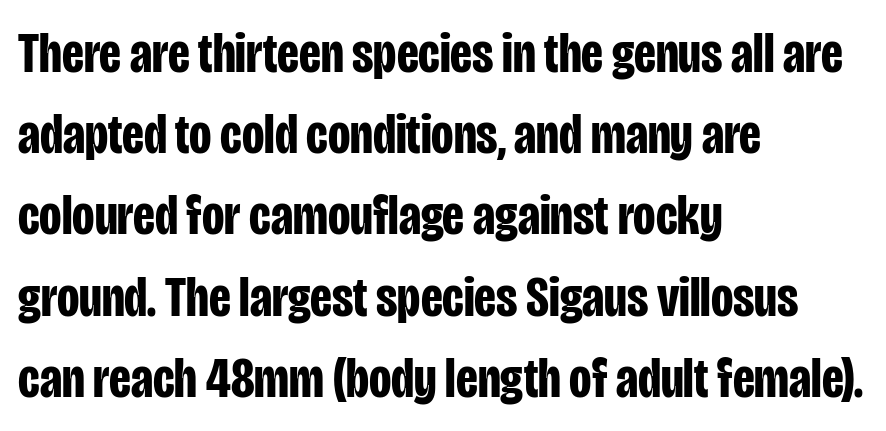
Q: Is the text bold? A: Yes.
Q: Is the text italic (slanted)? A: No, it is upright.
Q: Is the typeface a serif or a sans-serif typeface? A: Sans-serif.
Q: Is the text underlined? A: No.
Q: How is the paragraph aligned? A: Left-aligned.
Q: Is the spacing between letters normal or unusually wide? A: Normal.
Q: Is the spacing between lines tight, normal or loose? A: Normal.
Q: Width (condensed, normal, or wide)? A: Condensed.
Q: Stroke contrast? A: Low.
Q: x-height? A: Large.
Q: Monospaced? A: No.
